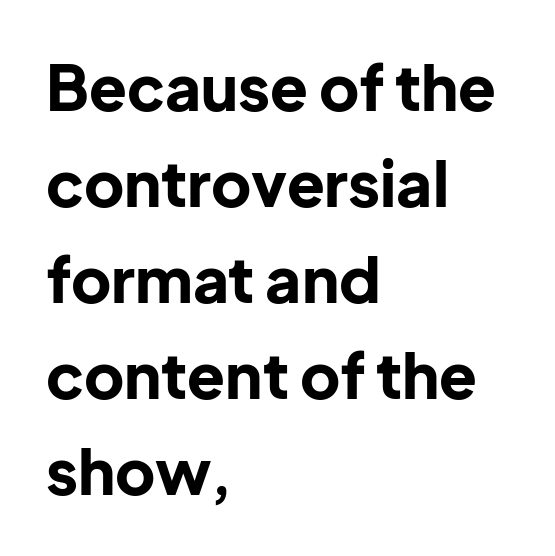
The image shows 62 px bold sans-serif type, upright; set left-aligned, normal line spacing (1.55x), normal letter spacing, not underlined; low stroke contrast and a medium x-height.
